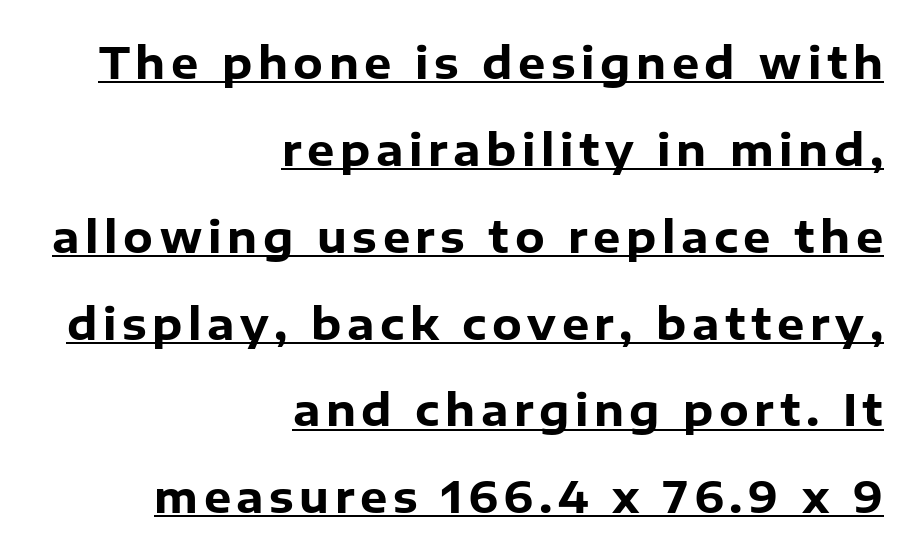
{"serif": "no", "italic": "no", "bold": "yes", "weight": "heavy", "width": "normal", "stroke_contrast": "low", "x_height": "medium", "monospaced": "no", "underline": "yes", "align": "right", "line_spacing": "loose", "line_spacing_ratio": 2.02, "glyph_px": 43}
